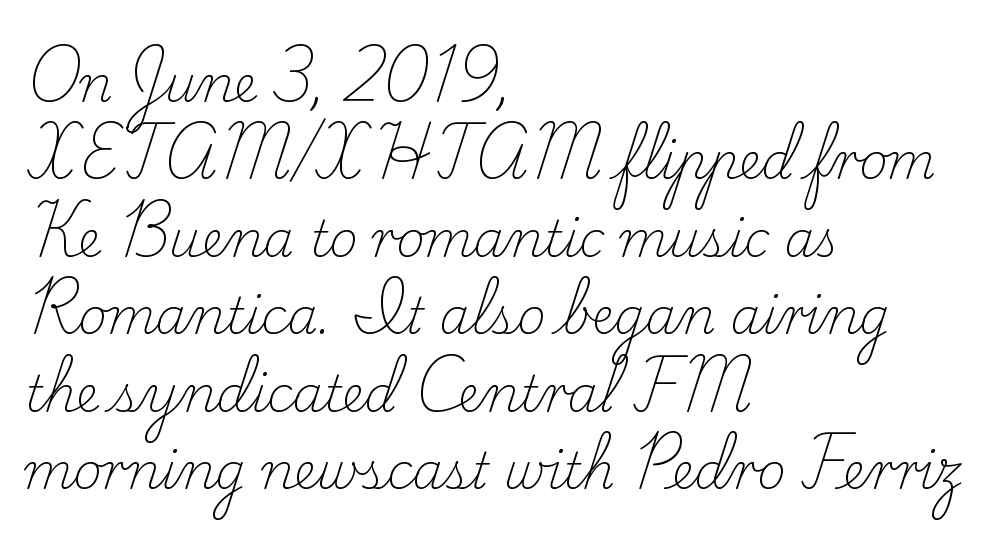
Note the varied advance widths — an 'i' is clearly narrower than an 'm'. Descender tails drop into unmarked territory. The letters look calm and open, with moderate or lighter stems. Is the letter spacing exaggerated? No — it looks like the ordinary default. You can tell from the footed stems that serif type was used.
